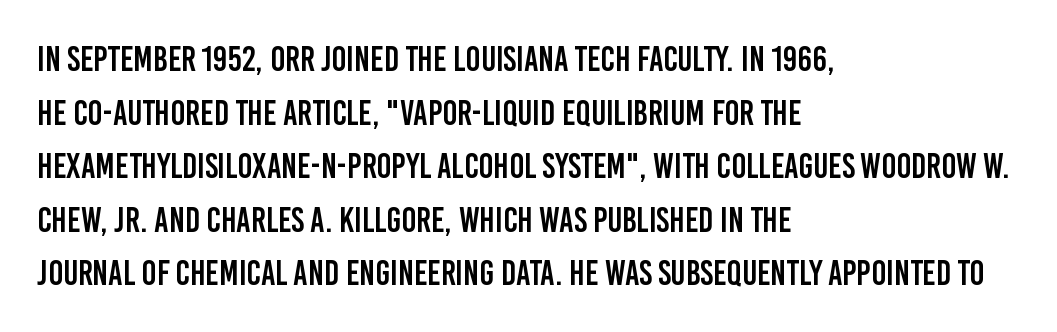
Q: Is the text italic (slanted)? A: No, it is upright.
Q: Is the typeface a serif or a sans-serif typeface? A: Sans-serif.
Q: Is the text underlined? A: No.
Q: How is the paragraph aligned? A: Left-aligned.
Q: Is the spacing between letters normal or unusually wide? A: Normal.
Q: Is the spacing between lines tight, normal or loose? A: Normal.
Q: Width (condensed, normal, or wide)? A: Condensed.
Q: Stroke contrast? A: Low.
Q: x-height? A: Large.
Q: Monospaced? A: No.
